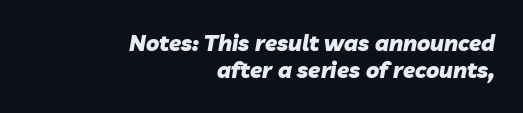
{"italic": "yes", "lean": "right", "slant_degrees": 10, "bold": "yes", "underline": "no", "align": "right", "line_spacing_ratio": 1.24, "letter_spacing": "normal", "letter_spacing_em": 0.0, "glyph_px": 22}
